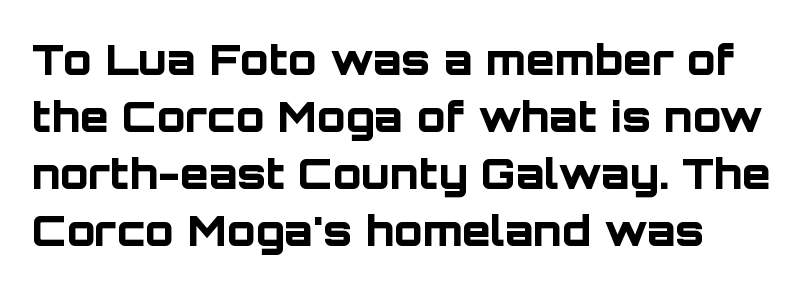
{"serif": "no", "italic": "no", "bold": "yes", "weight": "bold", "width": "normal", "stroke_contrast": "low", "x_height": "large", "monospaced": "no", "underline": "no", "align": "left", "line_spacing": "normal", "line_spacing_ratio": 1.36, "letter_spacing": "normal", "letter_spacing_em": 0.0, "glyph_px": 42}
